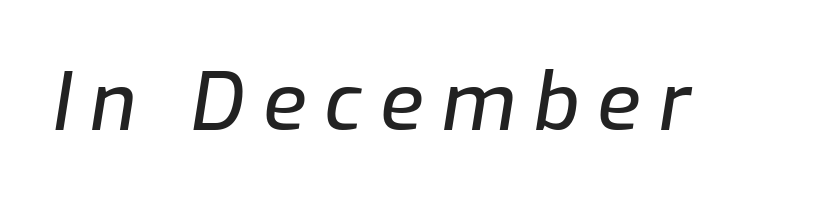
Italic? Definitely — the glyphs are oblique. Letters rest on an invisible, unmarked baseline. Someone cranked the tracking dial way up on this one. This sample has the flowing, uneven cadence of proportional lettering.
